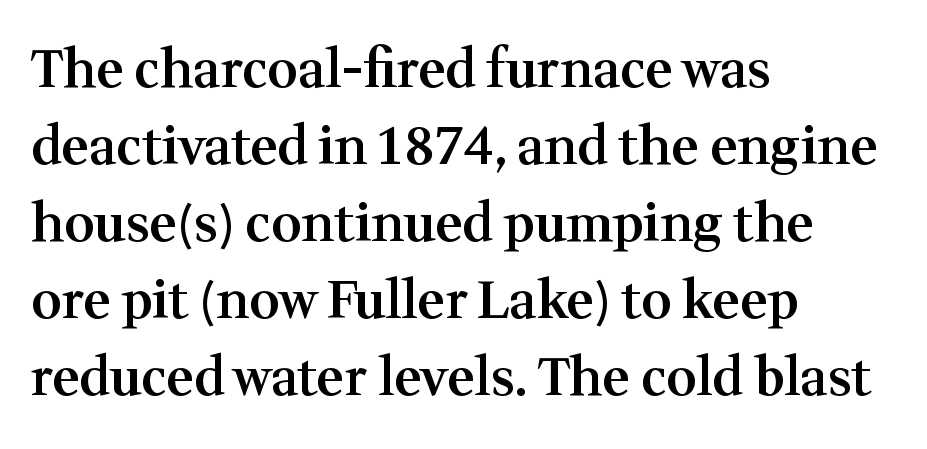
Q: Is the text bold? A: Semi-bold.
Q: Is the text italic (slanted)? A: No, it is upright.
Q: Is the typeface a serif or a sans-serif typeface? A: Serif.
Q: Is the text underlined? A: No.
Q: How is the paragraph aligned? A: Left-aligned.
Q: Is the spacing between letters normal or unusually wide? A: Normal.
Q: Is the spacing between lines tight, normal or loose? A: Normal.
Q: Width (condensed, normal, or wide)? A: Normal.
Q: Stroke contrast? A: Medium.
Q: x-height? A: Medium.
Q: Monospaced? A: No.
